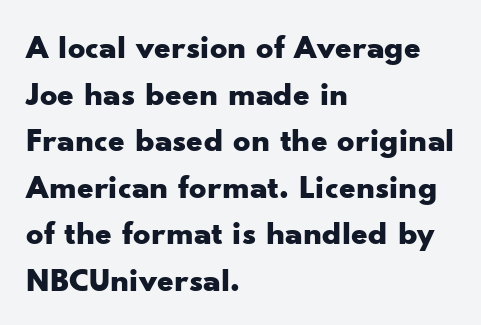
Font category for this specimen: sans-serif. The leading is moderate, giving the passage an even texture. Teacher's note: observe the even left margin — that is flush-left alignment. Each letter keeps its own natural width here, so spacing adapts to shape. Posture: upright roman.
